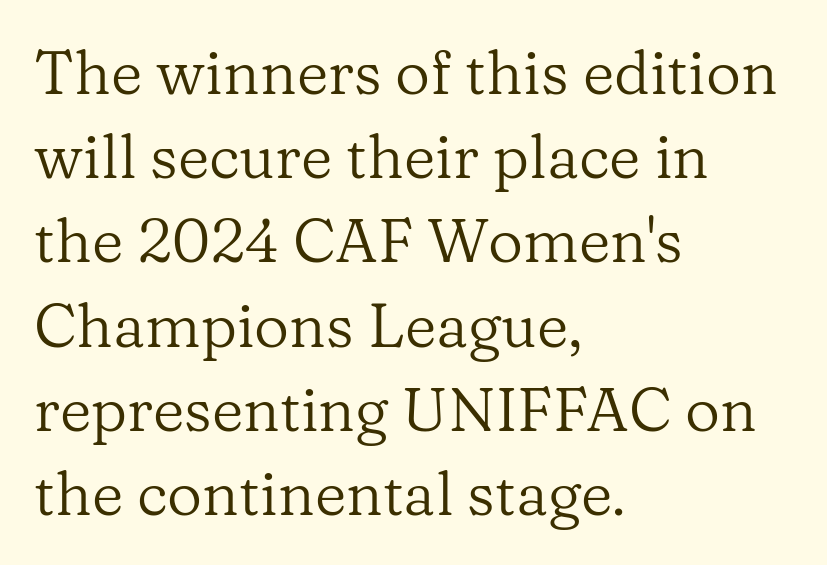
Q: Is the text bold? A: No.
Q: Is the text italic (slanted)? A: No, it is upright.
Q: Is the typeface a serif or a sans-serif typeface? A: Serif.
Q: Is the text underlined? A: No.
Q: How is the paragraph aligned? A: Left-aligned.
Q: Is the spacing between letters normal or unusually wide? A: Normal.
Q: Is the spacing between lines tight, normal or loose? A: Normal.
Q: Width (condensed, normal, or wide)? A: Normal.
Q: Stroke contrast? A: Low.
Q: x-height? A: Medium.
Q: Monospaced? A: No.
